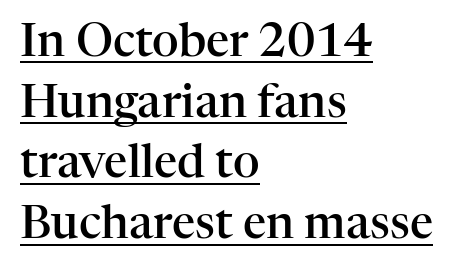
{"serif": "yes", "italic": "no", "bold": "semi", "weight": "semibold", "width": "normal", "stroke_contrast": "high", "x_height": "medium", "monospaced": "no", "underline": "yes", "align": "left", "line_spacing": "normal", "line_spacing_ratio": 1.32, "letter_spacing": "normal", "letter_spacing_em": 0.0, "glyph_px": 46}
